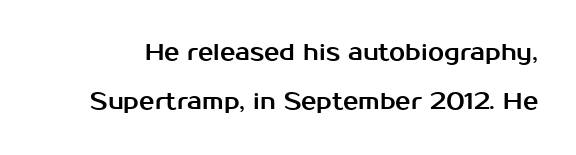
{"italic": "no", "underline": "no", "line_spacing": "loose", "line_spacing_ratio": 2.14, "letter_spacing": "normal", "letter_spacing_em": 0.0, "glyph_px": 23}
